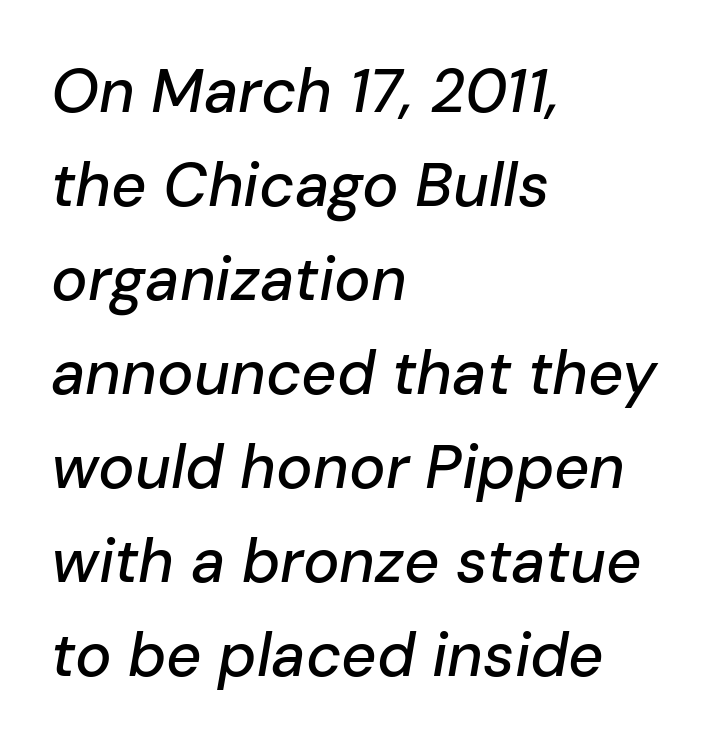
The image shows 61 px text type, italic (leaning right); set left-aligned, normal line spacing (1.54x), normal letter spacing, not underlined; low stroke contrast and a medium x-height.
